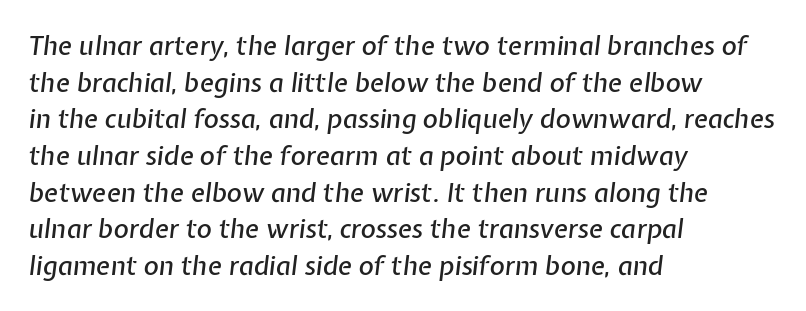
{"italic": "yes", "lean": "right", "slant_degrees": 7, "underline": "no", "align": "left", "line_spacing": "normal", "line_spacing_ratio": 1.41, "letter_spacing": "normal", "letter_spacing_em": 0.0, "glyph_px": 26}
